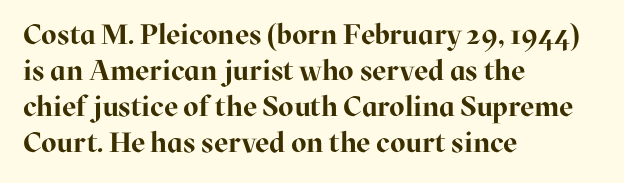
{"serif": "yes", "italic": "no", "bold": "yes", "weight": "bold", "width": "normal", "stroke_contrast": "high", "x_height": "medium", "monospaced": "no", "underline": "no", "align": "left", "line_spacing": "normal", "line_spacing_ratio": 1.29, "letter_spacing": "normal", "letter_spacing_em": 0.0, "glyph_px": 28}
